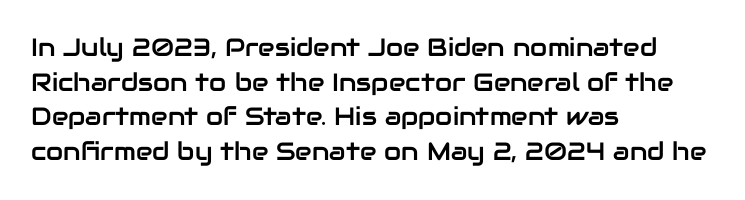
{"italic": "no", "underline": "no", "align": "left", "line_spacing": "normal", "line_spacing_ratio": 1.39, "letter_spacing": "normal", "letter_spacing_em": 0.0, "glyph_px": 25}
